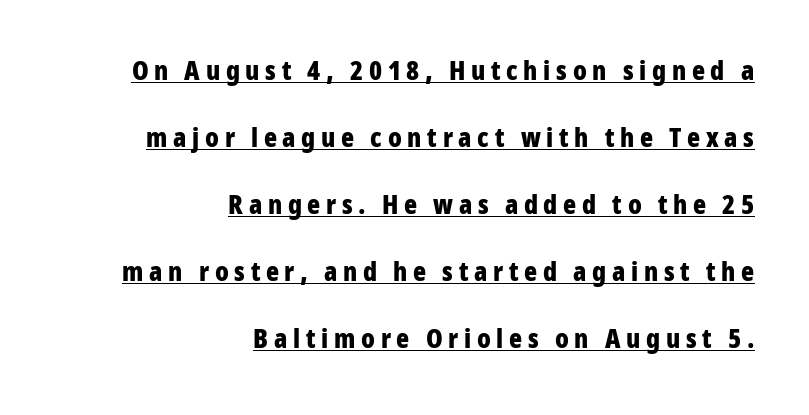
{"italic": "no", "bold": "yes", "underline": "yes", "align": "right", "line_spacing": "loose", "line_spacing_ratio": 2.48, "letter_spacing": "wide", "letter_spacing_em": 0.21, "glyph_px": 27}
